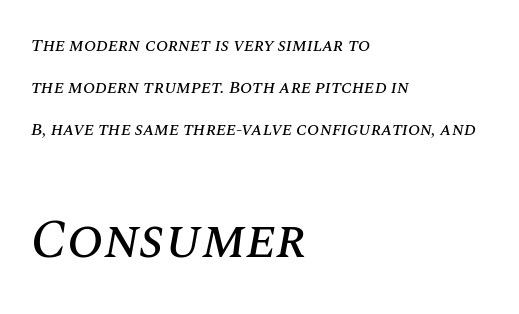
Nobody drew a line under any word here. Spacing verdict: proportional, widths tailored to each character. Teacher's note: observe the even left margin — that is flush-left alignment. Does the lettering tilt? It does — this is italic.
